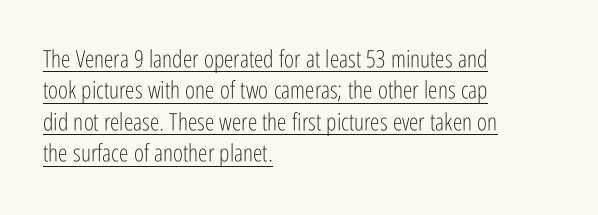
{"italic": "no", "bold": "no", "underline": "yes", "align": "left", "line_spacing": "normal", "line_spacing_ratio": 1.31, "letter_spacing": "normal", "letter_spacing_em": 0.0, "glyph_px": 24}
